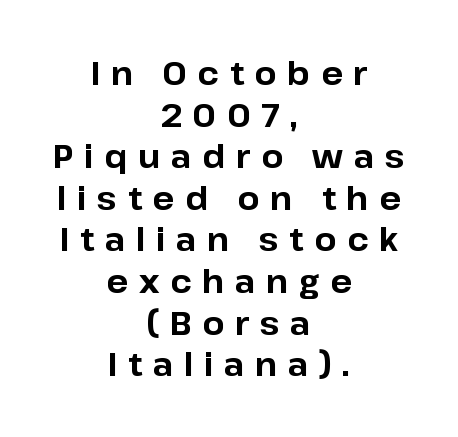
The image shows 32 px bold sans-serif type, upright; set centered, normal line spacing (1.3x), unusually wide letter spacing (+0.33 em), not underlined; low stroke contrast and a medium x-height.
